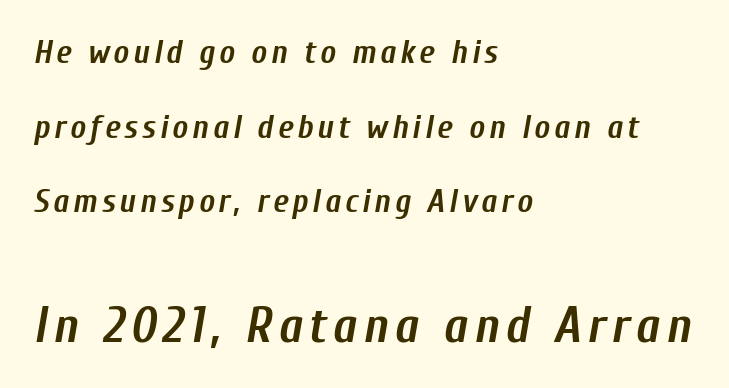
{"italic": "yes", "lean": "right", "slant_degrees": 10, "bold": "yes", "weight": "semibold", "width": "condensed", "stroke_contrast": "low", "x_height": "medium", "monospaced": "no", "underline": "no", "align": "left", "line_spacing": "loose", "line_spacing_ratio": 2.26, "larger_block": "second", "size_ratio": 1.52, "glyph_px": 50}
